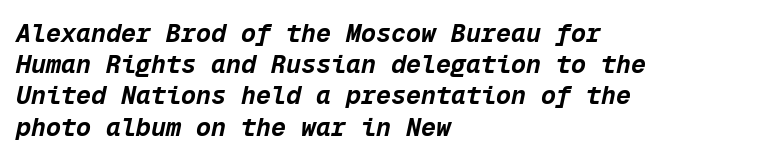
Q: Is the text bold? A: Yes.
Q: Is the text italic (slanted)? A: Yes, it leans right by about 12 degrees.
Q: Is the text underlined? A: No.
Q: How is the paragraph aligned? A: Left-aligned.
Q: Is the spacing between letters normal or unusually wide? A: Normal.
Q: Is the spacing between lines tight, normal or loose? A: Normal.
